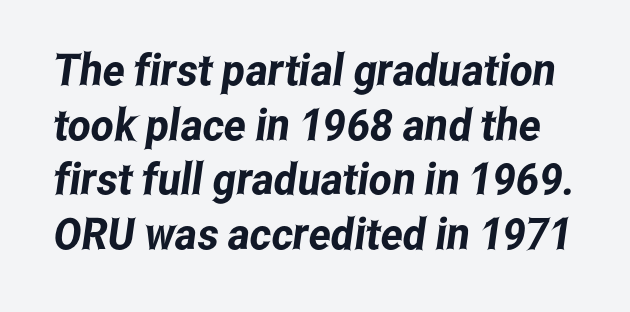
Q: Is the typeface a serif or a sans-serif typeface? A: Sans-serif.
Q: Is the text underlined? A: No.
Q: Is the spacing between letters normal or unusually wide? A: Normal.
Q: Width (condensed, normal, or wide)? A: Condensed.
Q: Stroke contrast? A: Low.
Q: x-height? A: Medium.
Q: Monospaced? A: No.
